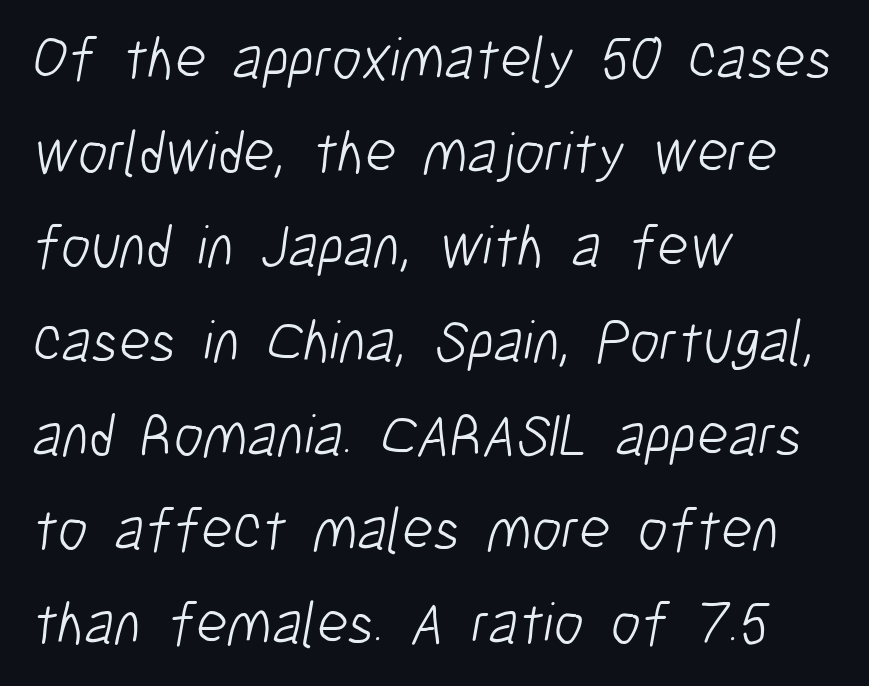
The image shows 60 px light, condensed sans-serif type; set left-aligned, normal line spacing (1.57x), normal letter spacing, not underlined; low stroke contrast and a medium x-height.
